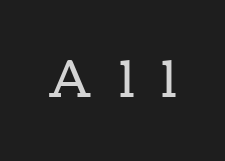
Do the characters align in a grid? No, the font is proportional. Serif or sans? Serif — the stroke terminals have little feet. It's the straight-up-and-down kind of type. Descenders hang freely into open space. There is plenty of visible air inserted between adjacent glyphs.
